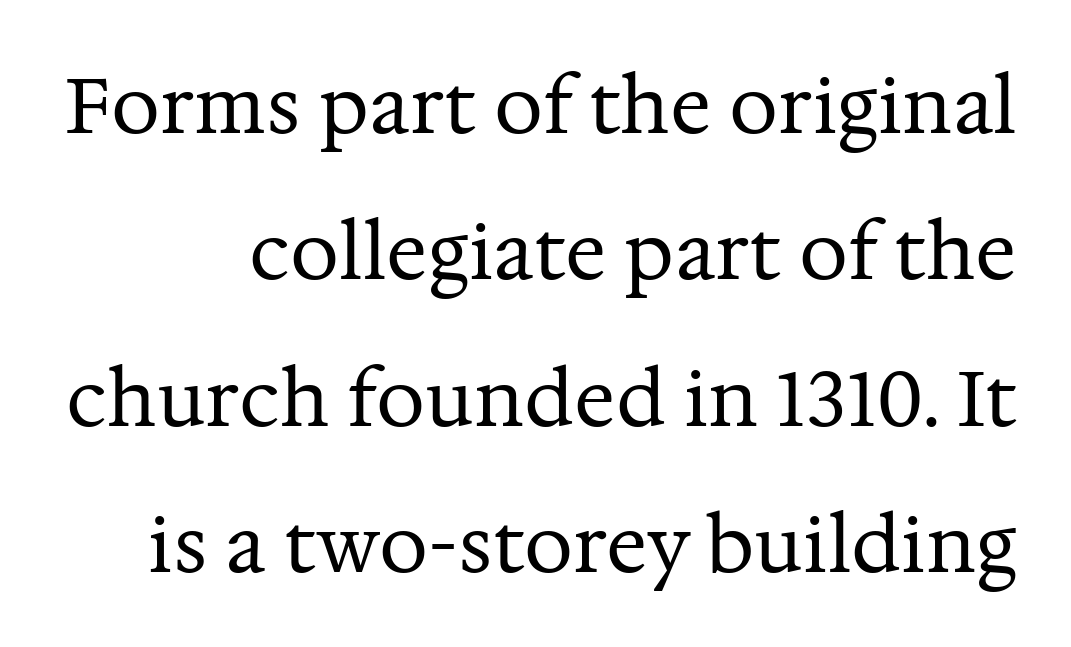
The image shows 77 px regular-weight serif type, upright; set loose line spacing (1.9x), normal letter spacing, not underlined; medium stroke contrast and a medium x-height.
